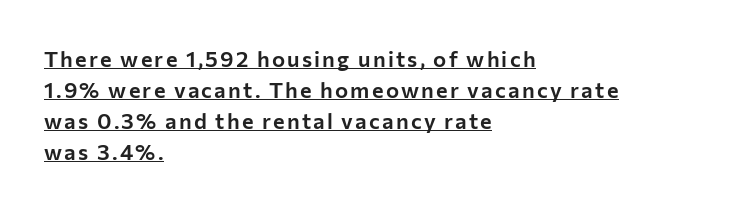
The letters stand straight up with perfectly vertical stems. Every row of glyphs begins at an identical x-position on the left. Check the space under the baseline: a stroke is drawn there. Successive baselines arrive at the customary interval.
